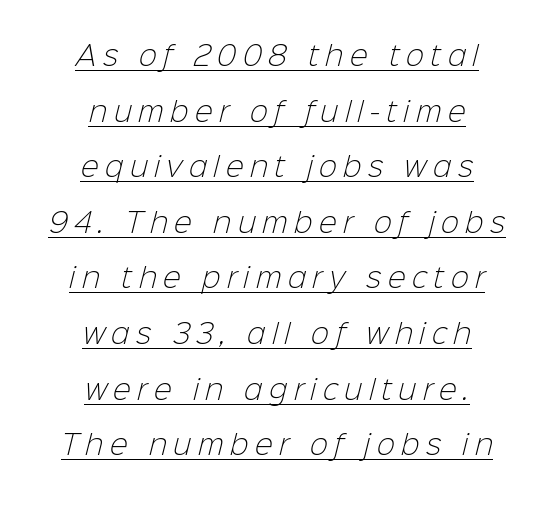
Q: Is the text bold? A: No.
Q: Is the text underlined? A: Yes.
Q: How is the paragraph aligned? A: Centered.
Q: Is the spacing between letters normal or unusually wide? A: Unusually wide.
Q: Is the spacing between lines tight, normal or loose? A: Loose.
